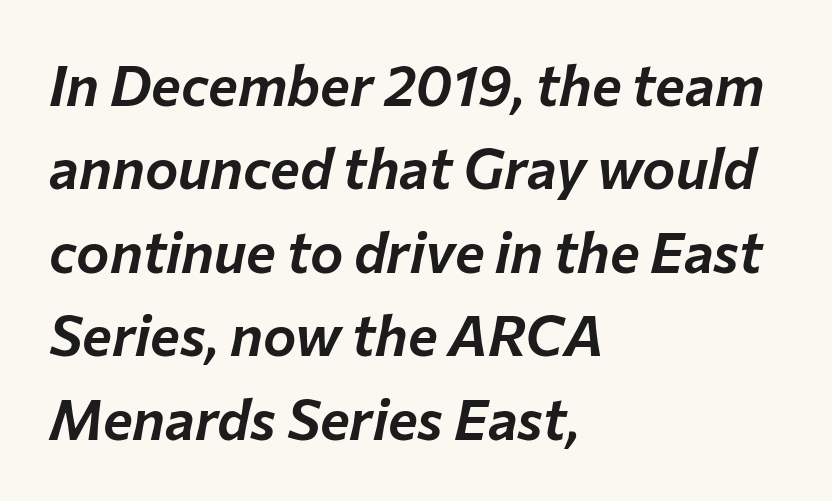
The designer left line spacing at the default. The words here are not underlined. The text carries the slant typical of an italic or oblique font. Nobody touched the tracking dial on this one. The paragraph shown leans on its left margin. Note the varied advance widths — an 'i' is clearly narrower than an 'm'.
